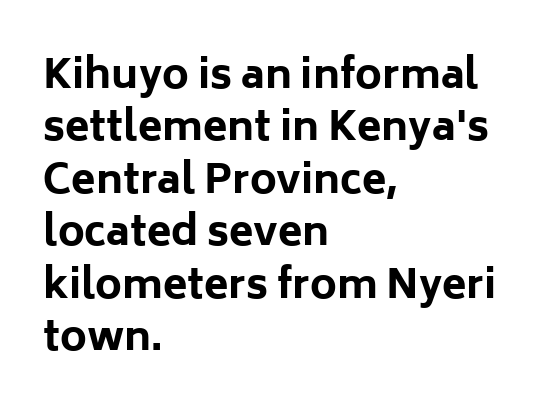
Q: Is the text bold? A: Yes.
Q: Is the text italic (slanted)? A: No, it is upright.
Q: Is the typeface a serif or a sans-serif typeface? A: Sans-serif.
Q: Is the text underlined? A: No.
Q: How is the paragraph aligned? A: Left-aligned.
Q: Is the spacing between letters normal or unusually wide? A: Normal.
Q: Is the spacing between lines tight, normal or loose? A: Normal.
Q: Width (condensed, normal, or wide)? A: Normal.
Q: Stroke contrast? A: Low.
Q: x-height? A: Medium.
Q: Monospaced? A: No.
